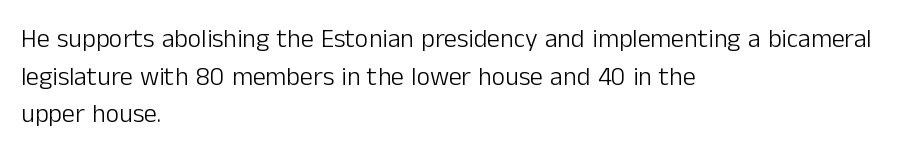
This sample is left-justified, so line endings fall wherever the words run out. Short note: letters normally spaced. These lines were composed using upright roman letters. Nothing heavy about these letters — not bold at all. The glyphs are unaccompanied by any horizontal stroke below them. Quick note: interline space is typical.
